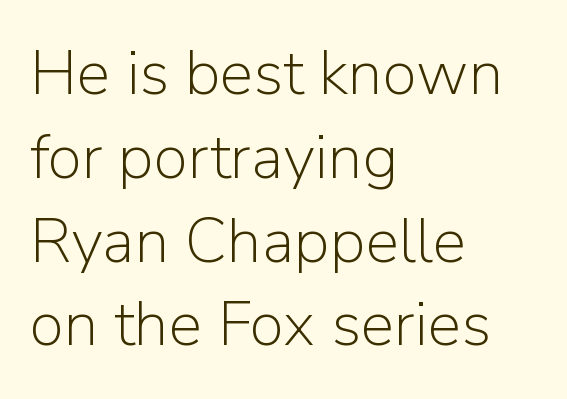
{"serif": "no", "italic": "no", "bold": "no", "weight": "light", "width": "normal", "stroke_contrast": "low", "x_height": "medium", "monospaced": "no", "underline": "no", "align": "left", "line_spacing": "normal", "line_spacing_ratio": 1.33, "letter_spacing": "normal", "letter_spacing_em": 0.0, "glyph_px": 63}
